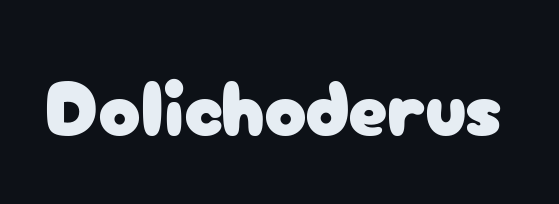
The image shows 78 px sans-serif type, upright; set normal letter spacing, not underlined; low stroke contrast and a medium x-height.
